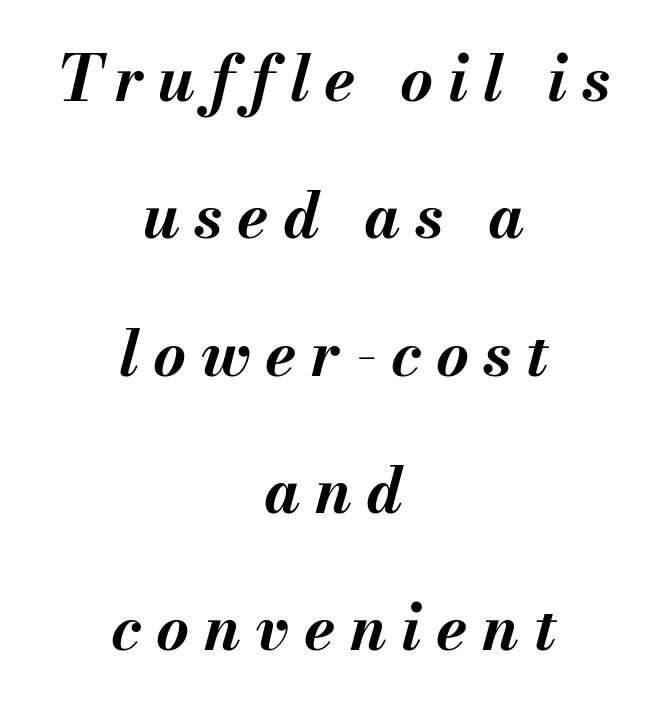
{"italic": "yes", "lean": "right", "slant_degrees": 13, "bold": "yes", "weight": "bold", "width": "normal", "stroke_contrast": "medium", "x_height": "small", "monospaced": "no", "underline": "no", "align": "center", "line_spacing": "loose", "line_spacing_ratio": 2.18, "letter_spacing": "wide", "letter_spacing_em": 0.23, "glyph_px": 63}
